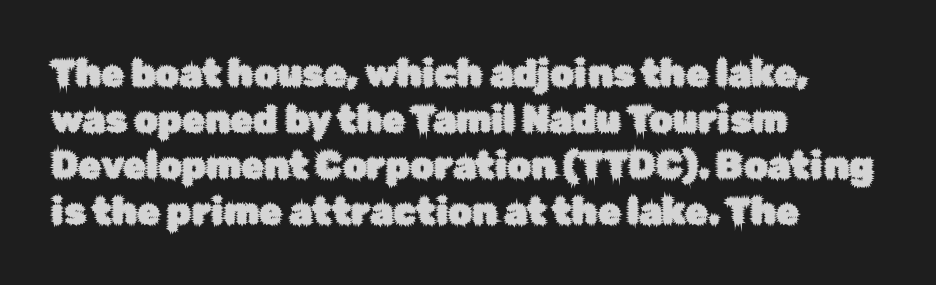
The letters carry no serifs — their stems end cleanly without finishing strokes. Vertical strokes here are truly vertical. Bare-footed words on every line. Nothing unusual about the tracking: characters are spaced as the font intends. If you drew a ruler down the left edge, every line would touch it. These lines are rendered in a variable-pitch font.
